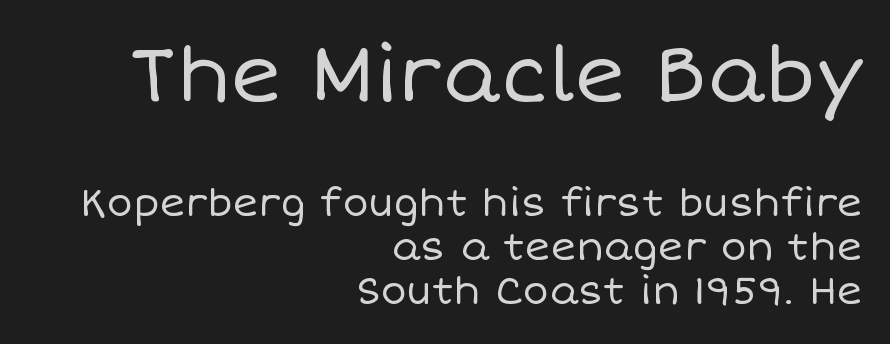
The image shows 78 px regular-weight type, upright; set right-aligned, tight line spacing (1.13x), normal letter spacing, not underlined; the first (top) block is 2.0x larger; low stroke contrast and a large x-height.
